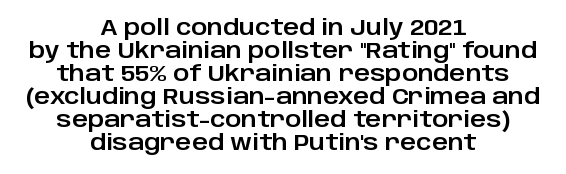
Words appear dense and cohesive because spacing is normal. Line spacing here is tight. When letters stand straight like this, we call the style roman or upright. Nobody drew a line under any word here. This sample is center-justified, so both line endings float freely.
